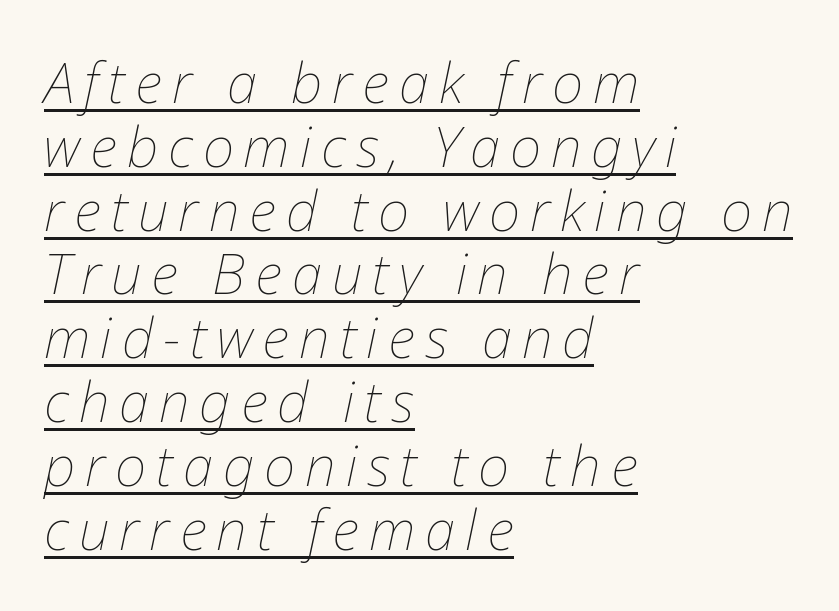
Q: Is the text bold? A: No.
Q: Is the text italic (slanted)? A: Yes, it leans right by about 12 degrees.
Q: Is the text underlined? A: Yes.
Q: How is the paragraph aligned? A: Left-aligned.
Q: Width (condensed, normal, or wide)? A: Normal.
Q: Stroke contrast? A: Low.
Q: x-height? A: Medium.
Q: Monospaced? A: No.
